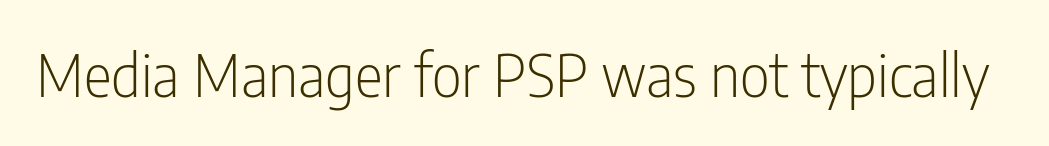
The image shows 59 px light, condensed sans-serif type, upright; set normal letter spacing, not underlined; low stroke contrast and a medium x-height.
